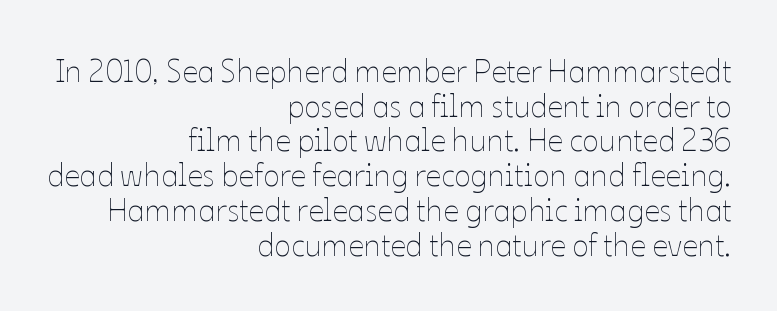
{"italic": "no", "bold": "no", "weight": "thin", "width": "normal", "stroke_contrast": "low", "x_height": "medium", "monospaced": "no", "underline": "no", "align": "right", "line_spacing": "tight", "line_spacing_ratio": 1.12, "letter_spacing": "normal", "letter_spacing_em": 0.0, "glyph_px": 31}
